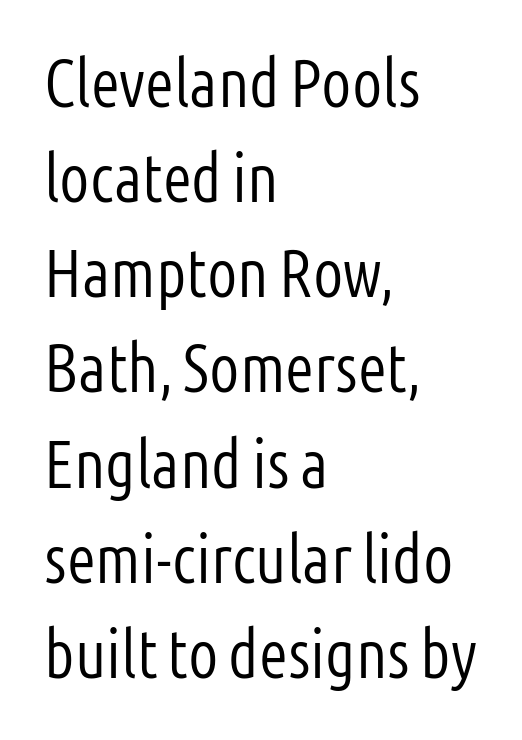
One glance says typical: line gaps are just what's usual. You could not count columns in this text — the font is proportionally spaced. Upright lettering throughout. These lines keep a tight, regular rhythm from letter to letter. The area under the type is left untouched. Casual observation: everything's shoved over to the left.
